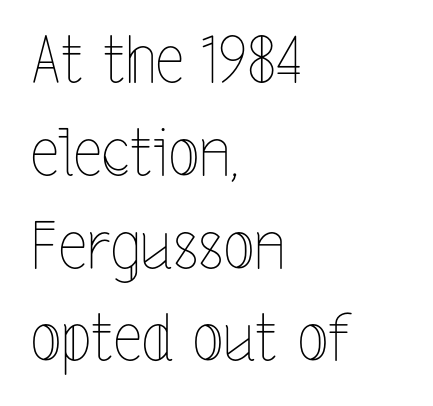
Style check: upright. Think standard paragraph weight, or any step lighter than that. Students, observe: this is what conventionally led text looks like. A bare baseline throughout the passage.
